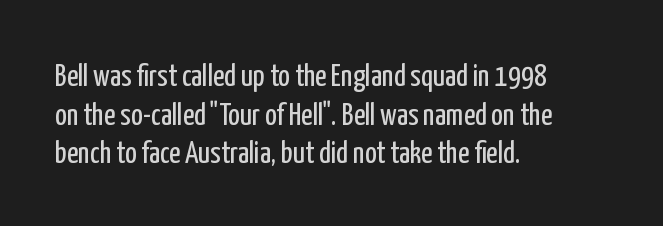
The image shows 31 px regular-weight, condensed sans-serif type, upright; set left-aligned, normal line spacing (1.25x), normal letter spacing, not underlined; low stroke contrast and a medium x-height.
